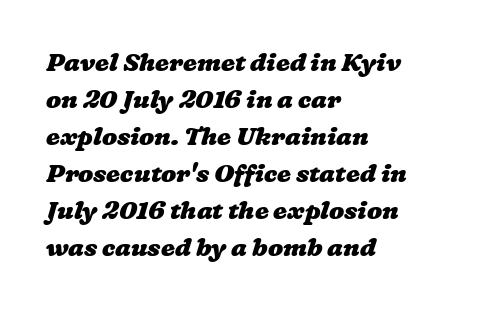
Caption: multi-line text, flush left, ragged right. The typesetting leans heavy: a genuine bold. The letterforms sit shoulder to shoulder at normal distance. The leading is moderate, giving the passage an even texture.
